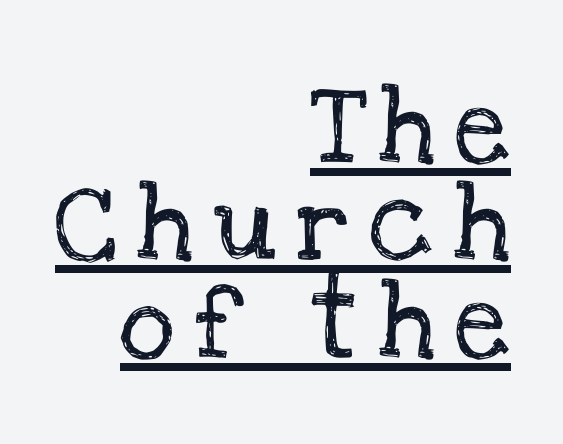
The font family rendered here belongs to the serif group. Nope, not italic — everything's standing straight. The face used here is proportionally spaced, like ordinary book or web type. The letters are spread apart with noticeably loose tracking. Quick note: interline space is typical. Emphasis is given by a line drawn under the lettering.
